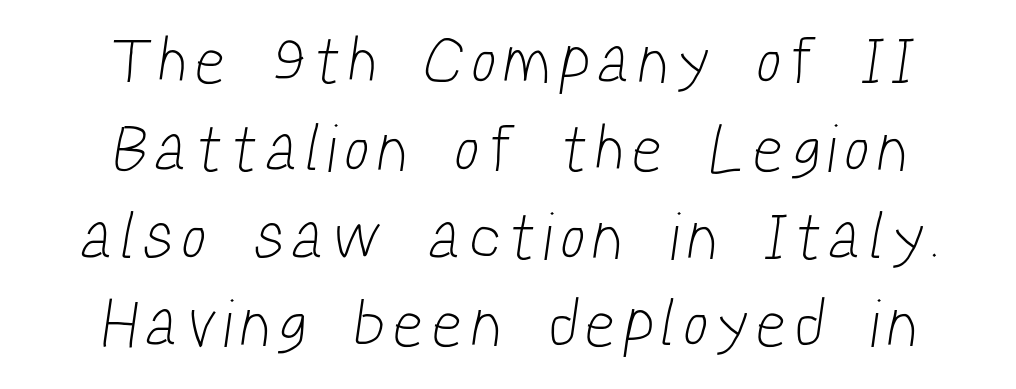
Serif or sans? Sans — the stroke terminals are bare. Notice how descenders clear the ascenders below comfortably — that's standard leading. Nothing heavy about these letters — not bold at all. These lines have a slow, spaced-out rhythm from letter to letter. The passage shown is typed in a proportional face where columns would drift. Has an underline been added? It has not.
